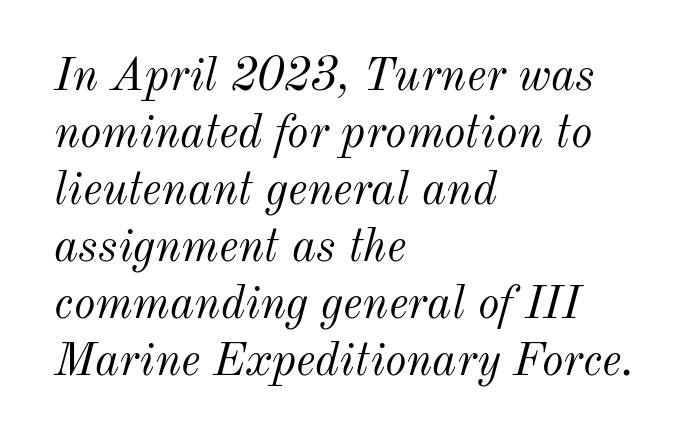
The horizontal fit of the characters is conventional and even. Compared with ordinary roman type, these characters are visibly tilted. The rag falls on the right side of this text block. Quick note: underline off.
